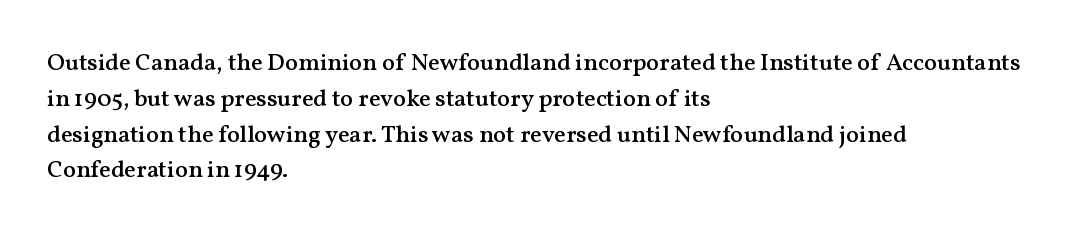
Does extra space separate the letters? No, they use regular spacing. Typographic density is moderately raised because the face is semibold. Do the letters lean? They stand straight. Each line starts at the same left margin while the right side varies. The line-height multiplier appears to be the usual default. Any mark beneath the type? The region is blank.
